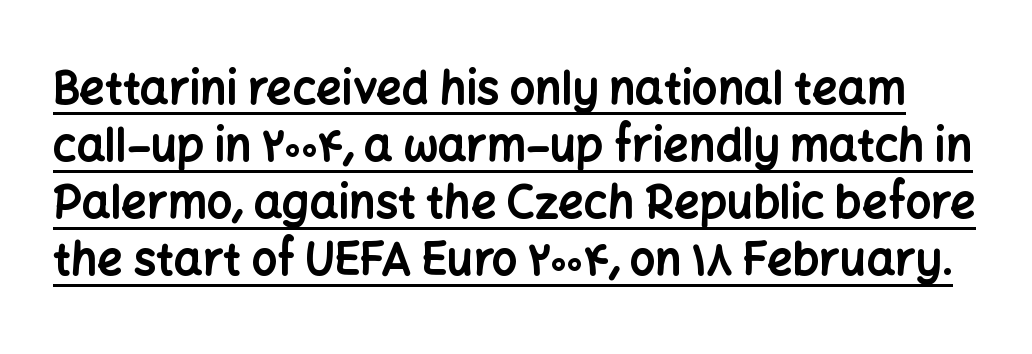
Q: Is the text bold? A: Yes.
Q: Is the text italic (slanted)? A: No, it is upright.
Q: Is the typeface a serif or a sans-serif typeface? A: Sans-serif.
Q: Is the text underlined? A: Yes.
Q: Is the spacing between letters normal or unusually wide? A: Normal.
Q: Is the spacing between lines tight, normal or loose? A: Normal.
Q: Width (condensed, normal, or wide)? A: Normal.
Q: Stroke contrast? A: Low.
Q: x-height? A: Medium.
Q: Monospaced? A: No.
